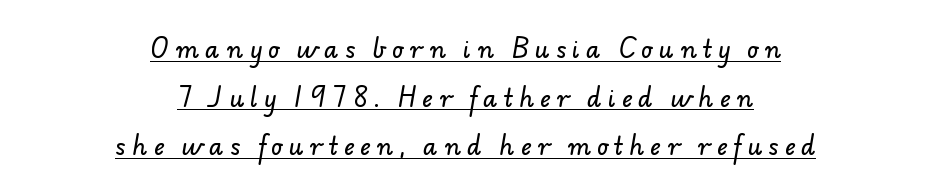
A great deal of white space separates one row of letters from the next. A baseline rule has been typeset under these characters. One-word summary of the alignment: center. Inter-character spacing is expanded well beyond the font's built-in metrics.
